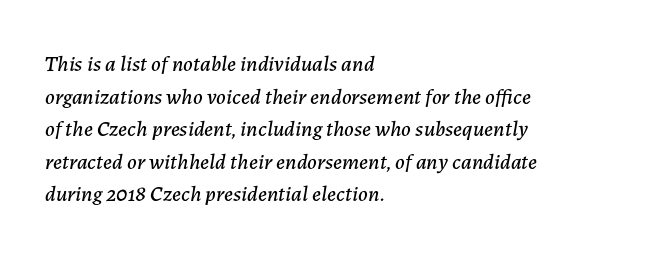
Short note: letters normally spaced. These lines sit exactly where default settings would place them. All the whitespace from short lines collects on the right. In terms of posture, this sample is oblique.
